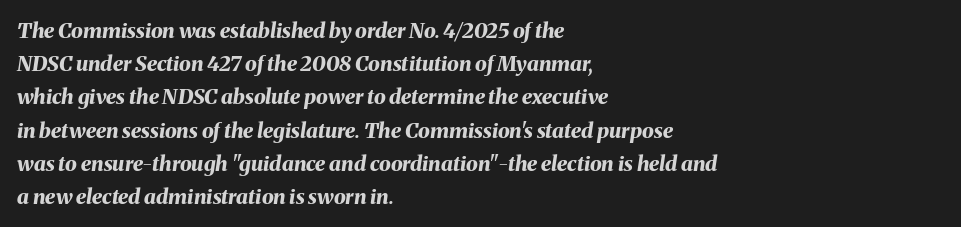
The image shows 21 px bold type, italic (leaning right); set left-aligned, normal line spacing (1.58x), normal letter spacing, not underlined.
